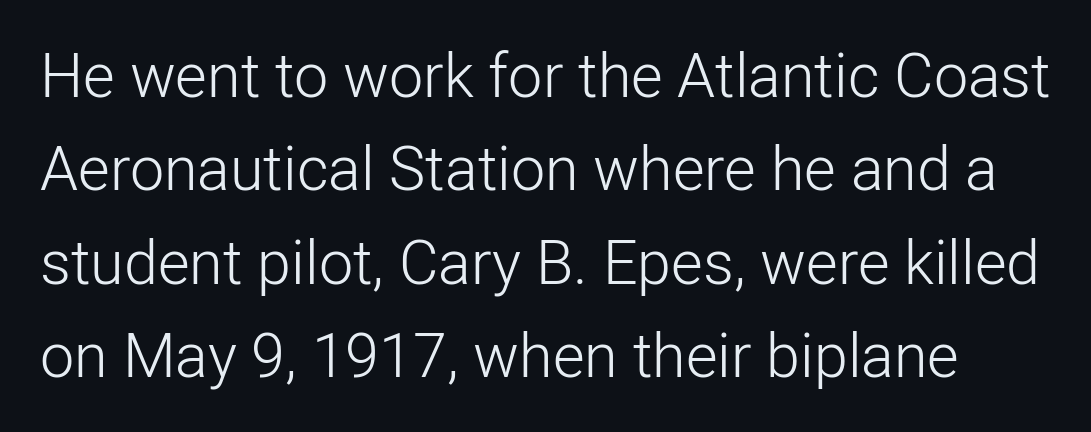
The image shows 61 px light sans-serif type, upright; set normal line spacing (1.53x), normal letter spacing, not underlined; low stroke contrast and a medium x-height.
